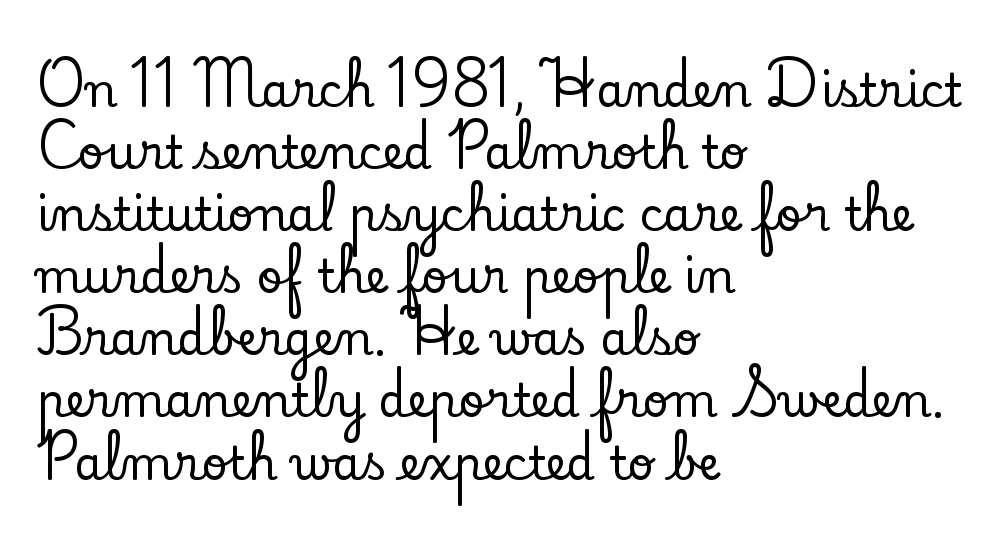
The image shows 46 px serif type, upright; set left-aligned, normal line spacing (1.35x), normal letter spacing, not underlined; low stroke contrast and a small x-height.
